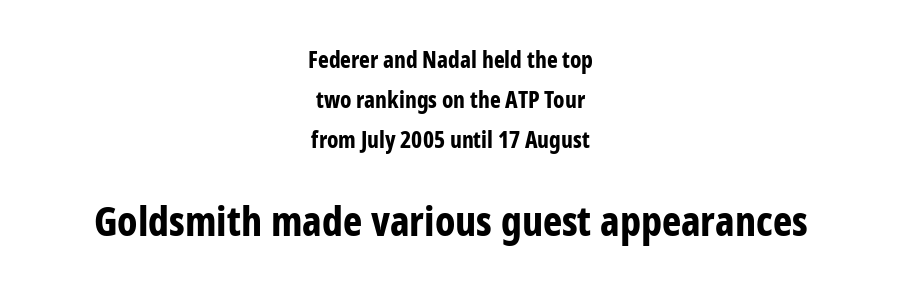
{"serif": "no", "italic": "no", "bold": "yes", "weight": "bold", "width": "condensed", "stroke_contrast": "low", "x_height": "medium", "monospaced": "no", "underline": "no", "align": "center", "line_spacing_ratio": 1.74, "letter_spacing": "normal", "letter_spacing_em": 0.0, "larger_block": "second", "size_ratio": 1.78, "glyph_px": 41}
